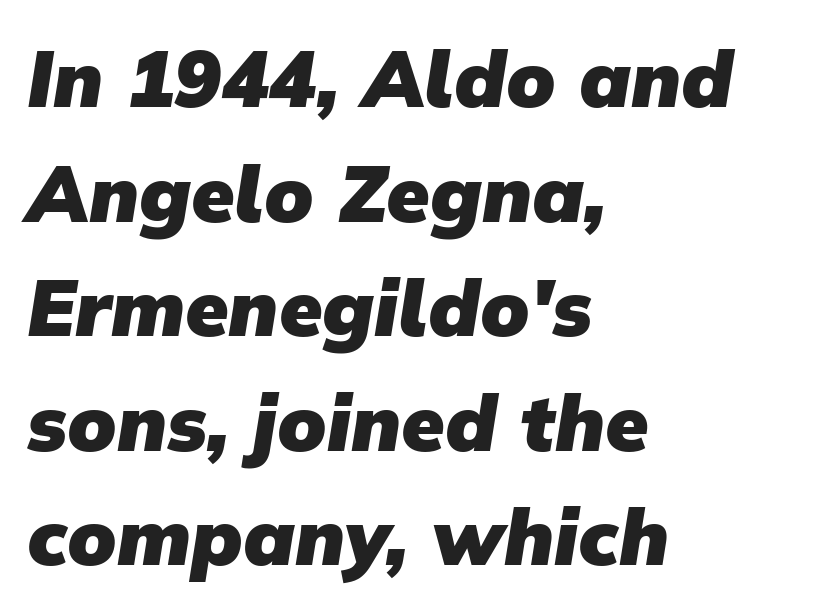
Q: Is the text bold? A: Yes.
Q: Is the typeface a serif or a sans-serif typeface? A: Sans-serif.
Q: Is the text underlined? A: No.
Q: How is the paragraph aligned? A: Left-aligned.
Q: Is the spacing between letters normal or unusually wide? A: Normal.
Q: Is the spacing between lines tight, normal or loose? A: Normal.
Q: Width (condensed, normal, or wide)? A: Normal.
Q: Stroke contrast? A: Low.
Q: x-height? A: Medium.
Q: Monospaced? A: No.
